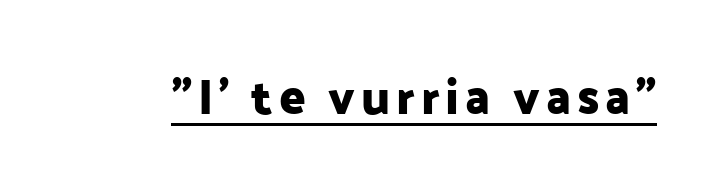
{"serif": "no", "italic": "no", "width": "normal", "stroke_contrast": "low", "x_height": "medium", "monospaced": "no", "underline": "yes", "glyph_px": 49}
